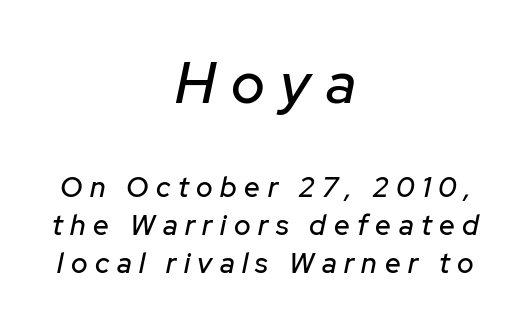
The image shows 57 px text type, italic (leaning right); set centered, normal line spacing (1.37x), unusually wide letter spacing (+0.27 em), not underlined; the first (top) block is 2.04x larger; low stroke contrast and a medium x-height.
